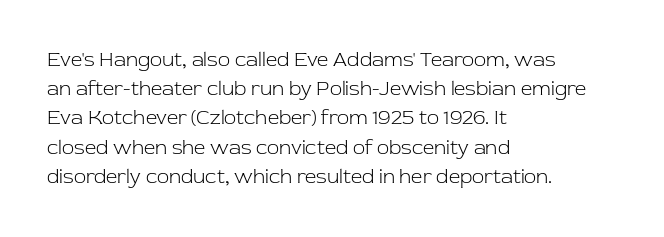
Q: Is the text bold? A: No.
Q: Is the text italic (slanted)? A: No, it is upright.
Q: Is the text underlined? A: No.
Q: How is the paragraph aligned? A: Left-aligned.
Q: Is the spacing between letters normal or unusually wide? A: Normal.
Q: Is the spacing between lines tight, normal or loose? A: Normal.
